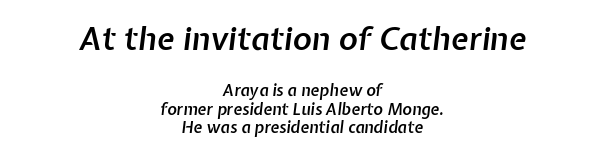
The image shows 32 px semibold type, italic (leaning right); set centered, line spacing 1.17x, normal letter spacing, not underlined; the first (top) block is 2.0x larger; low stroke contrast and a medium x-height.
